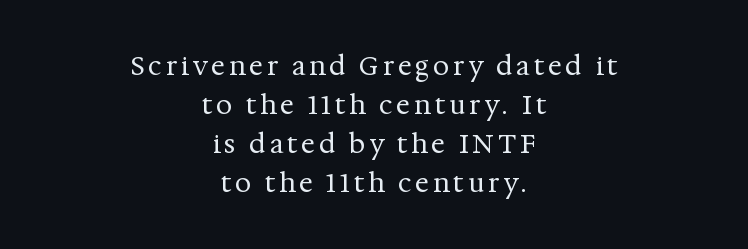
Tall strokes in this sample are plumb rather than angled. Vertical stems look standard width or narrower in stroke. One-word summary of the alignment: center. Underlining? Definitely not there. One glance says typical: line gaps are just what's usual.
